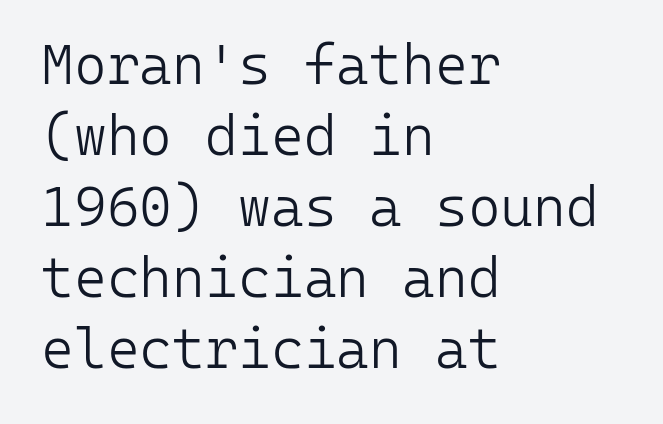
Q: Is the text bold? A: No.
Q: Is the text italic (slanted)? A: No, it is upright.
Q: Is the typeface a serif or a sans-serif typeface? A: Sans-serif.
Q: Is the text underlined? A: No.
Q: How is the paragraph aligned? A: Left-aligned.
Q: Is the spacing between letters normal or unusually wide? A: Normal.
Q: Is the spacing between lines tight, normal or loose? A: Normal.
Q: Width (condensed, normal, or wide)? A: Normal.
Q: Stroke contrast? A: Low.
Q: x-height? A: Medium.
Q: Monospaced? A: Yes.
